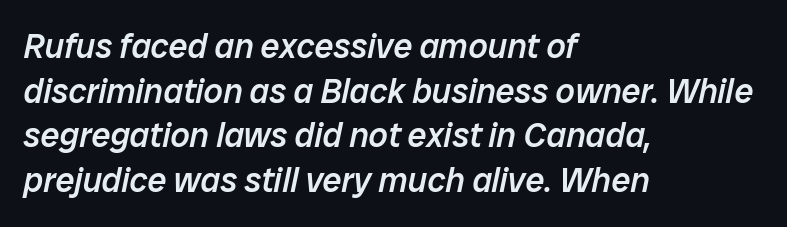
Q: Is the text bold? A: Semi-bold.
Q: Is the text italic (slanted)? A: Yes, it leans right by about 12 degrees.
Q: Is the text underlined? A: No.
Q: How is the paragraph aligned? A: Left-aligned.
Q: Is the spacing between letters normal or unusually wide? A: Normal.
Q: Is the spacing between lines tight, normal or loose? A: Normal.
Q: Width (condensed, normal, or wide)? A: Normal.
Q: Stroke contrast? A: Low.
Q: x-height? A: Medium.
Q: Monospaced? A: No.
